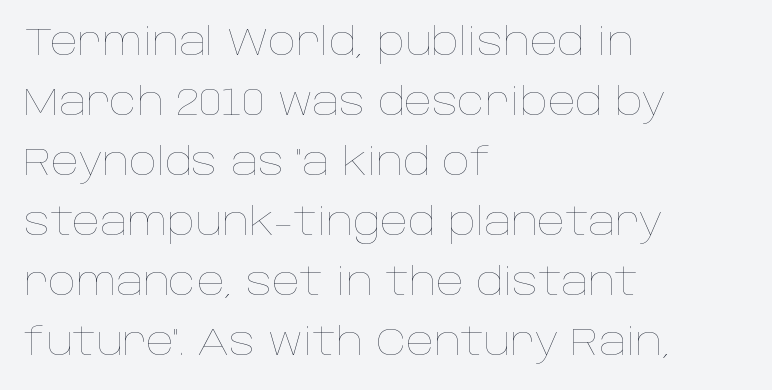
Q: Is the text bold? A: No.
Q: Is the text italic (slanted)? A: No, it is upright.
Q: Is the text underlined? A: No.
Q: How is the paragraph aligned? A: Left-aligned.
Q: Is the spacing between letters normal or unusually wide? A: Normal.
Q: Is the spacing between lines tight, normal or loose? A: Normal.
Q: Width (condensed, normal, or wide)? A: Normal.
Q: Stroke contrast? A: Low.
Q: x-height? A: Large.
Q: Monospaced? A: No.
